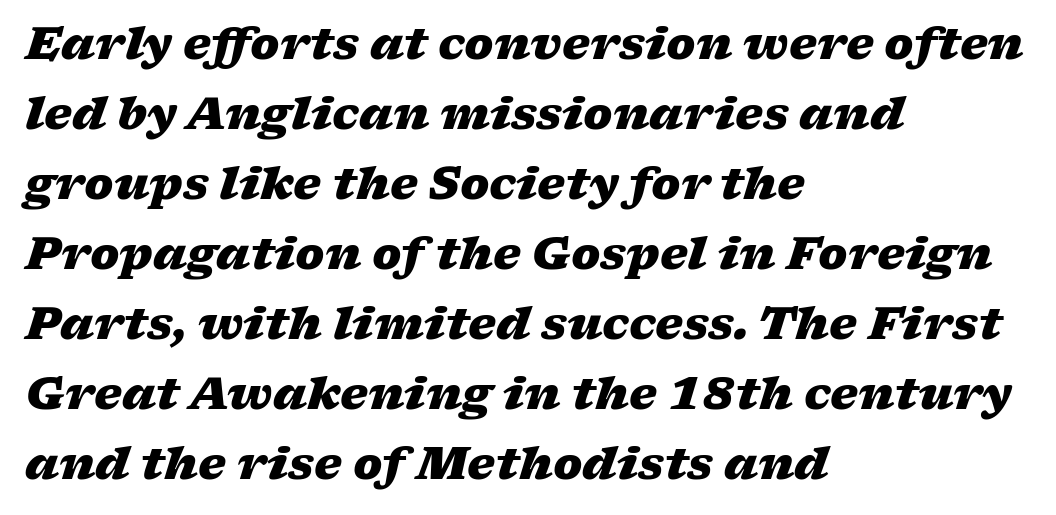
The image shows 44 px heavy, wide type, italic (leaning right); set left-aligned, normal line spacing (1.59x), normal letter spacing, not underlined; low stroke contrast and a medium x-height.
